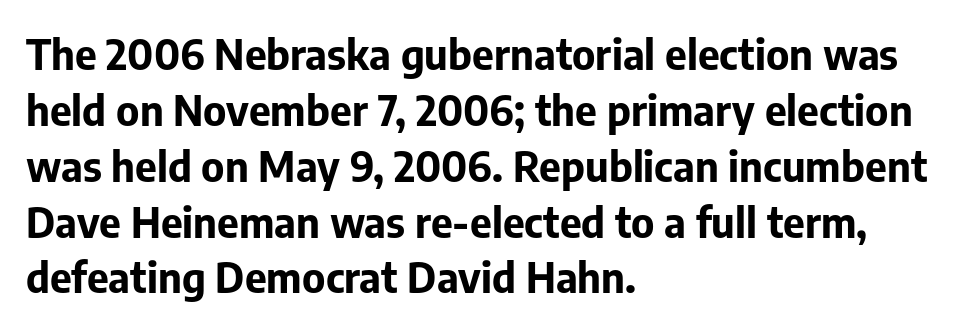
The gaps between neighbouring characters are ordinary and unremarkable. Short and long lines alike share a common starting point at left. Letterform terminals end flat and unadorned throughout the passage. Decoration check: the copy has no underline. Upright lettering throughout.
